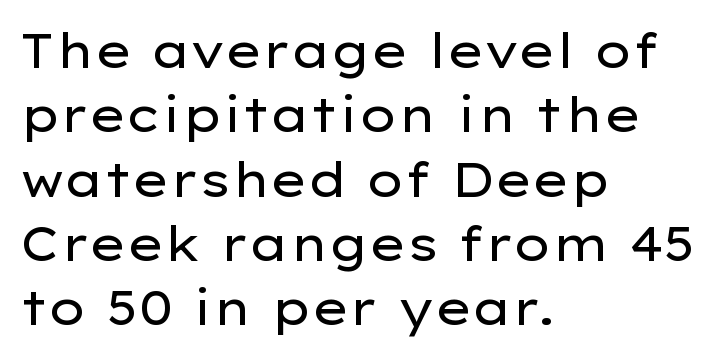
The image shows 48 px regular-weight, wide sans-serif type, upright; set left-aligned, normal line spacing (1.34x), normal letter spacing, not underlined; low stroke contrast and a medium x-height.
